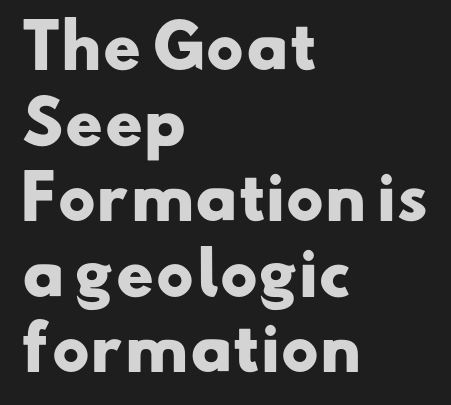
{"serif": "no", "bold": "yes", "weight": "heavy", "width": "wide", "stroke_contrast": "low", "x_height": "small", "monospaced": "no", "underline": "no", "align": "left", "line_spacing": "normal", "line_spacing_ratio": 1.28, "letter_spacing": "normal", "letter_spacing_em": 0.0, "glyph_px": 59}
